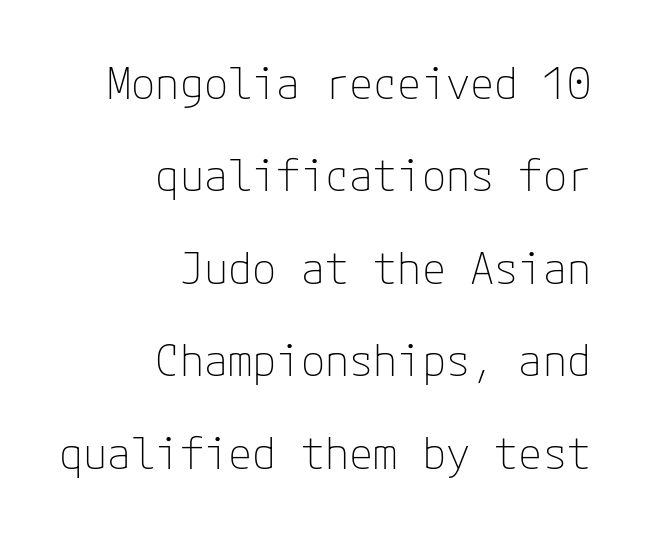
Q: Is the text bold? A: No.
Q: Is the text italic (slanted)? A: No, it is upright.
Q: Is the typeface a serif or a sans-serif typeface? A: Sans-serif.
Q: Is the text underlined? A: No.
Q: How is the paragraph aligned? A: Right-aligned.
Q: Is the spacing between letters normal or unusually wide? A: Normal.
Q: Is the spacing between lines tight, normal or loose? A: Loose.
Q: Width (condensed, normal, or wide)? A: Normal.
Q: Stroke contrast? A: Low.
Q: x-height? A: Medium.
